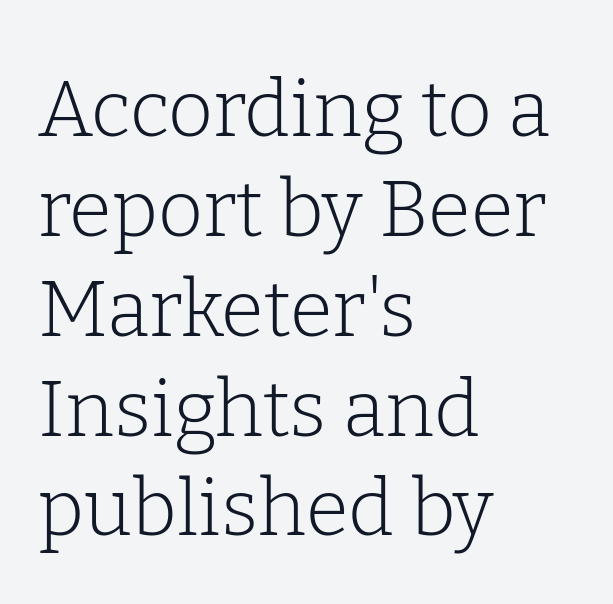
{"serif": "yes", "italic": "no", "bold": "no", "weight": "light", "width": "normal", "stroke_contrast": "low", "x_height": "medium", "monospaced": "no", "underline": "no", "align": "left", "line_spacing": "normal", "line_spacing_ratio": 1.28, "letter_spacing": "normal", "letter_spacing_em": 0.0, "glyph_px": 78}
